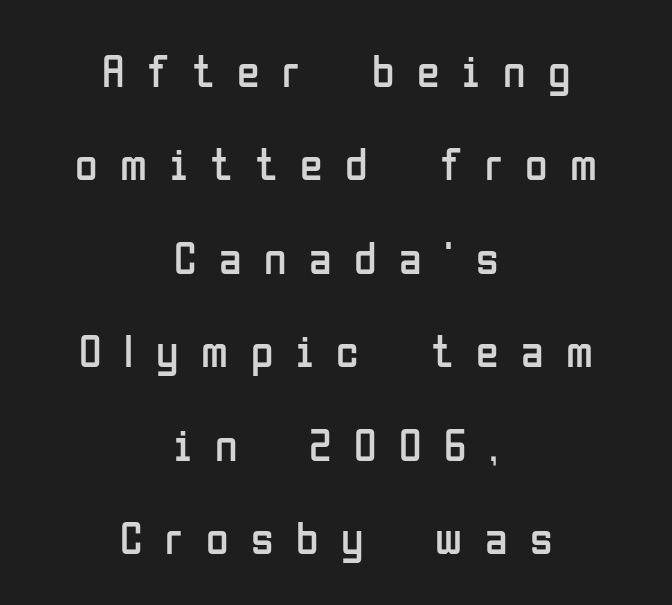
{"serif": "no", "italic": "no", "bold": "no", "weight": "regular", "width": "condensed", "stroke_contrast": "low", "x_height": "medium", "monospaced": "no", "underline": "no", "align": "center", "line_spacing": "loose", "line_spacing_ratio": 2.03, "letter_spacing": "wide", "letter_spacing_em": 0.49, "glyph_px": 46}
